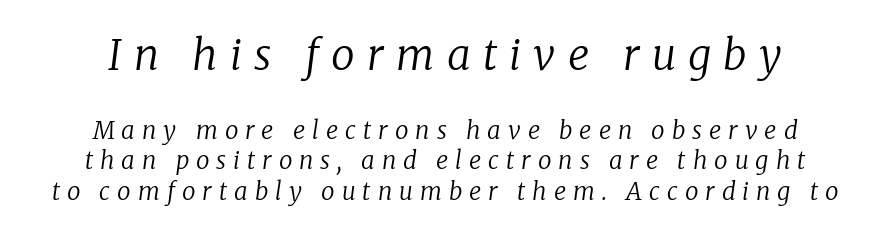
Q: Is the text bold? A: No.
Q: Is the text italic (slanted)? A: Yes, it leans right by about 8 degrees.
Q: Is the typeface a serif or a sans-serif typeface? A: Serif.
Q: Is the text underlined? A: No.
Q: How is the paragraph aligned? A: Centered.
Q: Is the spacing between letters normal or unusually wide? A: Unusually wide.
Q: Is the spacing between lines tight, normal or loose? A: Normal.
Q: Which block of text is set in a larger size, the first (top) or the second (bottom)? A: The first (top) one.
Q: Width (condensed, normal, or wide)? A: Normal.
Q: Stroke contrast? A: Low.
Q: x-height? A: Medium.
Q: Monospaced? A: No.
